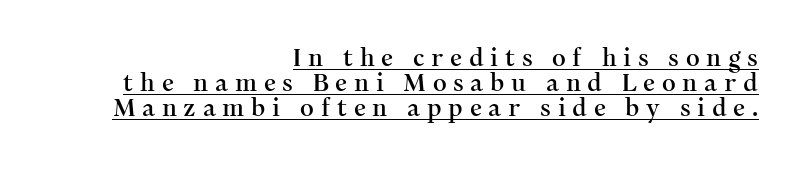
{"italic": "no", "underline": "yes", "align": "right", "line_spacing": "tight", "line_spacing_ratio": 1.05, "letter_spacing": "wide", "letter_spacing_em": 0.28, "glyph_px": 24}
